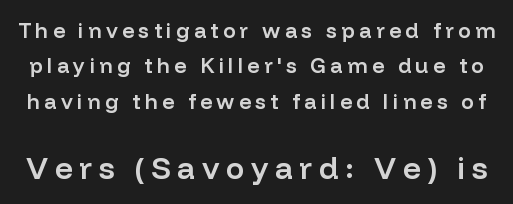
The characters display no serif detailing; their extremities are plain. Words appear elongated and porous because spacing is wide. Normally led — the rows are evenly, conventionally spaced. The rendering uses natural spacing where letterforms have individual widths. Stroke thickness is moderately raised; the sample reads as semibold.
